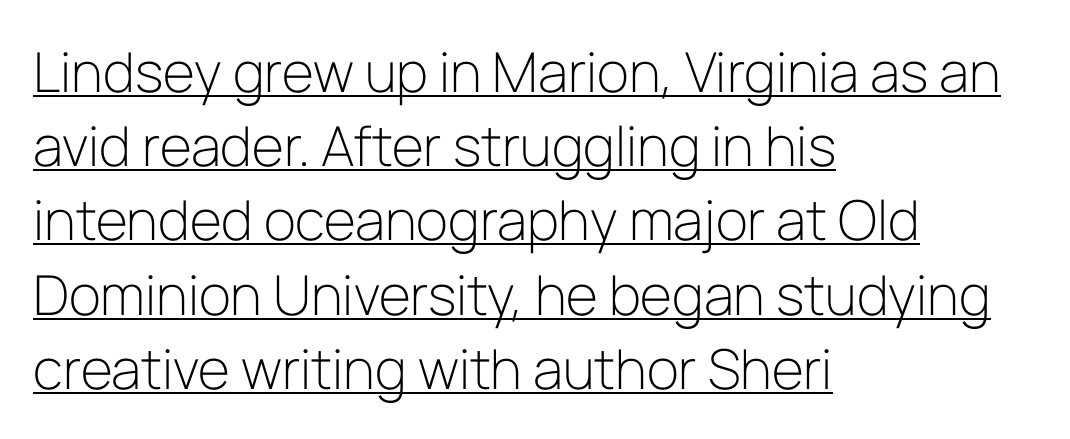
Visually the block forms a straight wall on the left and a jagged coastline on the right. Leading matches the norm, producing a regular column. Somebody hit Ctrl+U on this one — the words are underlined. Posture: upright roman.
